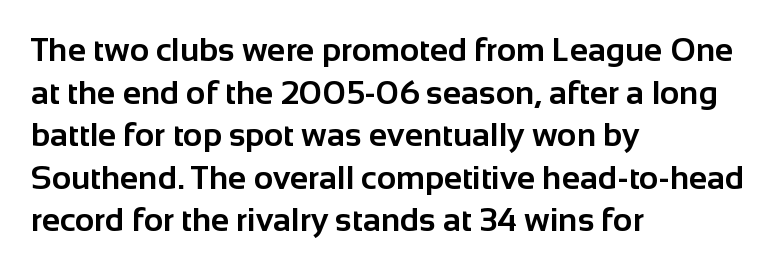
Characters remain perfectly vertical along every line. Observe the ordinary spacing: letters are neighbours, not strangers. Bold? Absolutely — the strokes are thick and heavy. In terms of letterform style, serifs are entirely absent. These lines are set flush left with a ragged right edge.
